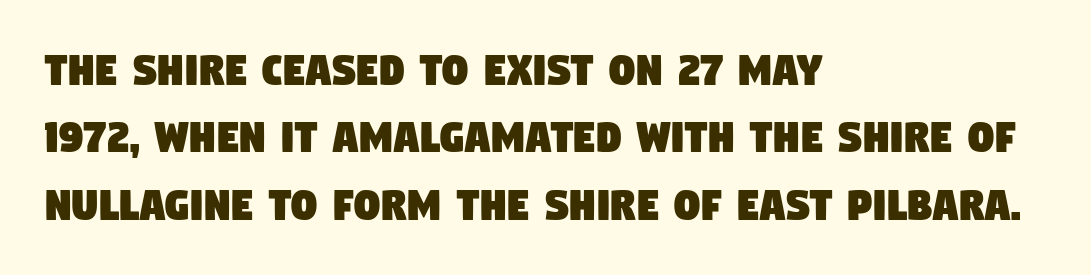
The vertical gap from one line to the next is medium. Proportional: the letters do not fall into vertical columns. Does the type have serifs? No, each stem ends abruptly. These lines stack with their left ends in a neat column. Is the letter spacing exaggerated? No — it looks like the ordinary default. Rule under the text: the space is simply empty.
